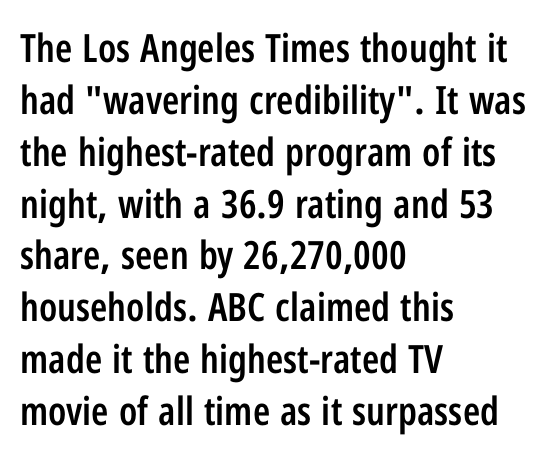
{"serif": "no", "italic": "no", "bold": "semi", "weight": "semibold", "width": "condensed", "stroke_contrast": "low", "x_height": "medium", "monospaced": "no", "underline": "no", "align": "left", "line_spacing": "normal", "line_spacing_ratio": 1.33, "letter_spacing": "normal", "letter_spacing_em": 0.0, "glyph_px": 39}
